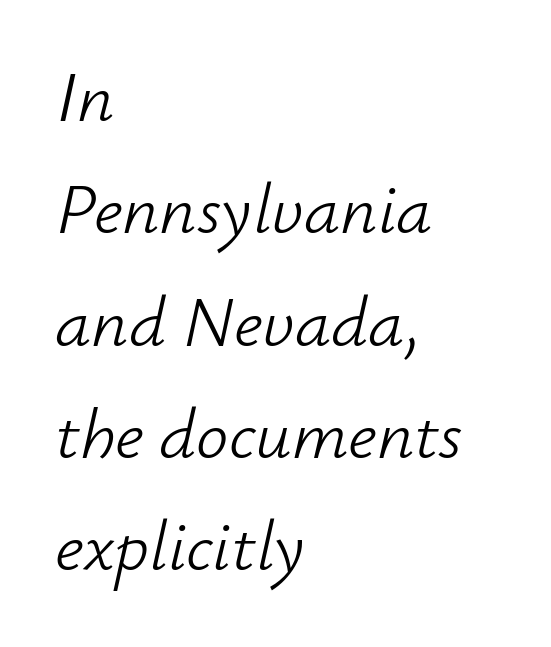
{"italic": "yes", "lean": "right", "slant_degrees": 12, "bold": "no", "weight": "light", "width": "normal", "stroke_contrast": "low", "x_height": "small", "monospaced": "no", "underline": "no", "align": "left", "line_spacing": "normal", "line_spacing_ratio": 1.56, "letter_spacing": "normal", "letter_spacing_em": 0.0, "glyph_px": 72}
